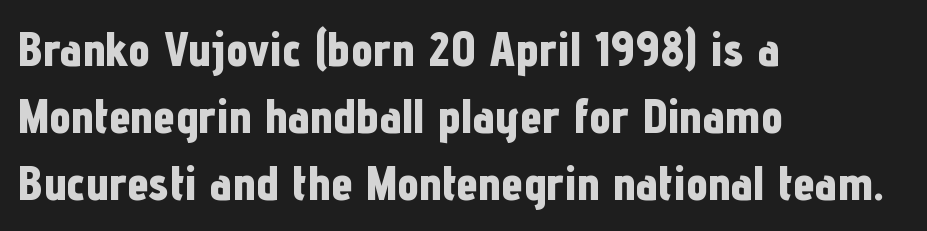
Tracking here is standard; glyphs follow each other at the usual distance. Do the characters align in a grid? No, the font is proportional. Grotesque or geometric, the face here clearly has no serifs. Notice how thick the strokes are: this is what a full bold looks like.
